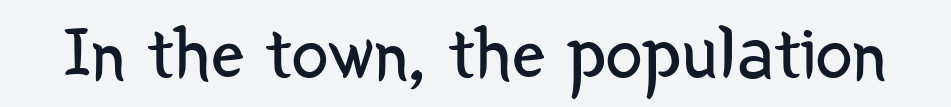
Observe the absence of serifs on each vertical stroke in this sample. Caption: standard tracking, unaltered. Unlike italic type, these characters show no tilt at all. The gap between lines stays unmarked. Varying glyph widths throughout — classic text-font behaviour. A quiet, ordinary-to-light weight characterises the typeface.
